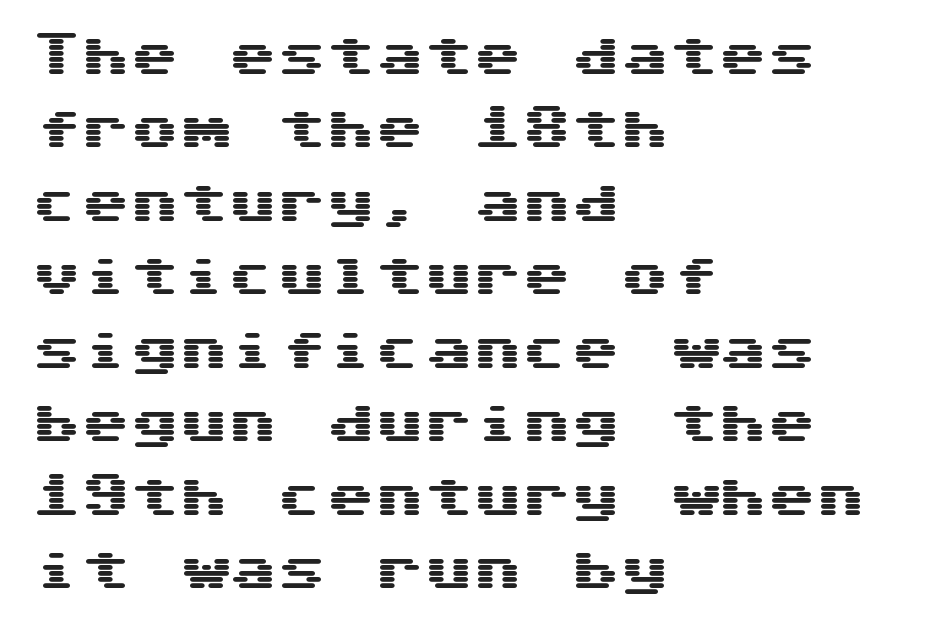
{"serif": "no", "italic": "no", "width": "wide", "stroke_contrast": "medium", "x_height": "medium", "monospaced": "yes", "underline": "no", "align": "left", "line_spacing": "normal", "line_spacing_ratio": 1.5, "letter_spacing": "normal", "letter_spacing_em": 0.0, "glyph_px": 49}
